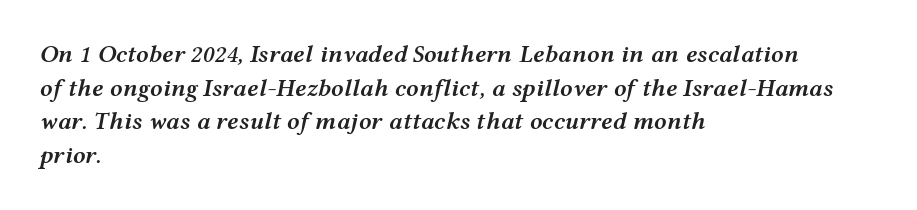
Between one letter and the next there's only the usual sliver of space. Yep, that's italic — everything's leaning. Descender tails drop into unmarked territory. Layout note: lines flush left. The font is running at a semibold setting, under full bold. Does the leading feel generous? No, just average.
